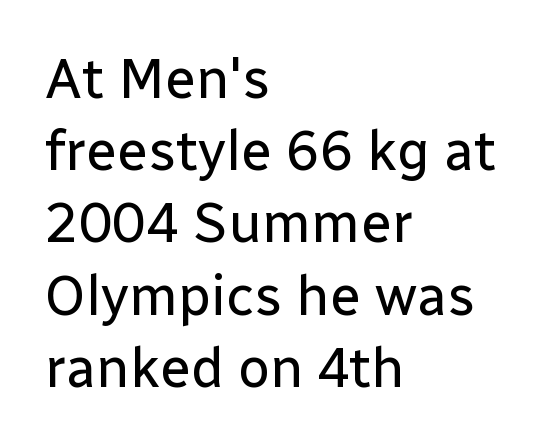
The image shows 56 px regular-weight sans-serif type, upright; set left-aligned, normal line spacing (1.29x), normal letter spacing, not underlined; low stroke contrast and a medium x-height.
